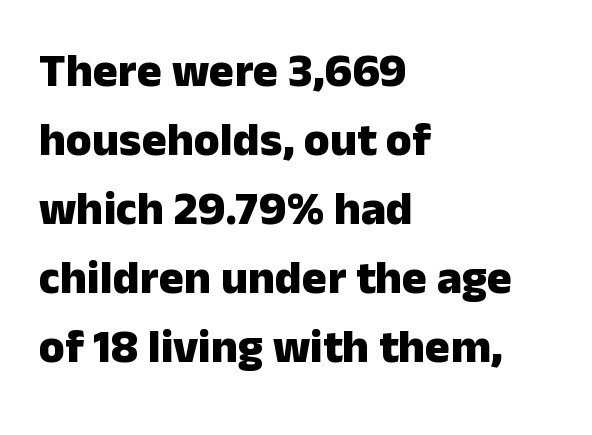
Q: Is the text bold? A: Yes.
Q: Is the text italic (slanted)? A: No, it is upright.
Q: Is the typeface a serif or a sans-serif typeface? A: Sans-serif.
Q: Is the text underlined? A: No.
Q: How is the paragraph aligned? A: Left-aligned.
Q: Is the spacing between letters normal or unusually wide? A: Normal.
Q: Is the spacing between lines tight, normal or loose? A: Normal.
Q: Width (condensed, normal, or wide)? A: Normal.
Q: Stroke contrast? A: Low.
Q: x-height? A: Medium.
Q: Monospaced? A: No.
